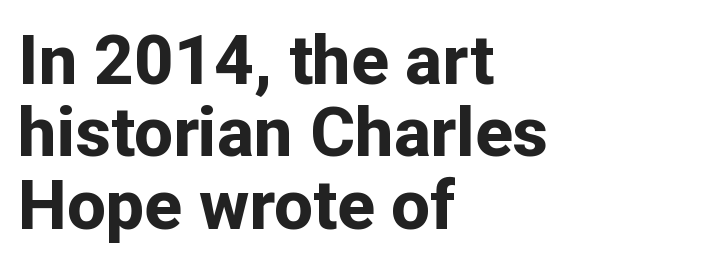
The image shows 69 px bold sans-serif type, upright; set left-aligned, tight line spacing (1.05x), normal letter spacing, not underlined; low stroke contrast and a medium x-height.
